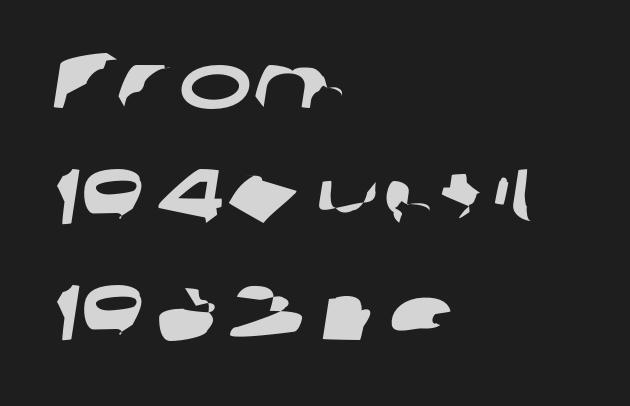
{"serif": "no", "width": "wide", "stroke_contrast": "low", "x_height": "medium", "monospaced": "no", "underline": "no", "align": "left", "line_spacing": "normal", "line_spacing_ratio": 1.49, "letter_spacing": "normal", "letter_spacing_em": 0.0, "glyph_px": 78}
